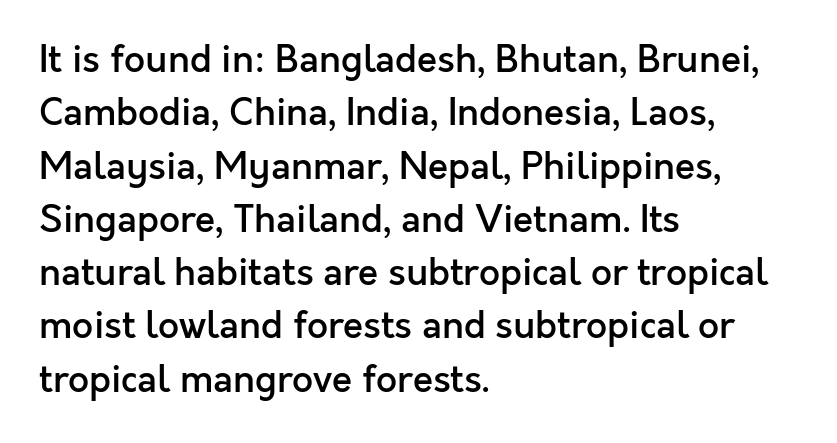
Leftover space on each line is placed entirely after the last word. Its strokes are somewhat broadened, the hallmark of semibold type. Nope, not italic — everything's standing straight. This block has exactly the height ordinary leading produces. In terms of letterspacing, this is plain default setting. Classification — sans serif.
